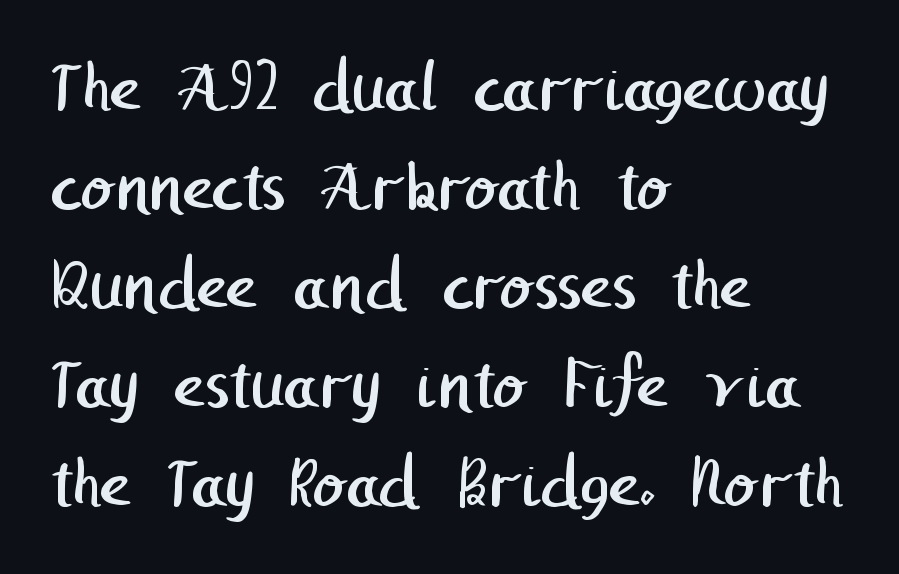
Q: Is the text bold? A: No.
Q: Is the typeface a serif or a sans-serif typeface? A: Sans-serif.
Q: Is the text underlined? A: No.
Q: How is the paragraph aligned? A: Left-aligned.
Q: Is the spacing between letters normal or unusually wide? A: Normal.
Q: Is the spacing between lines tight, normal or loose? A: Normal.
Q: Width (condensed, normal, or wide)? A: Normal.
Q: Stroke contrast? A: Low.
Q: x-height? A: Medium.
